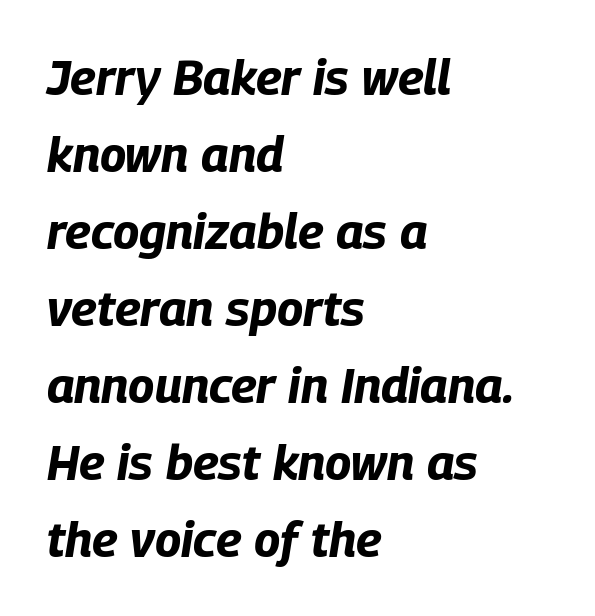
{"italic": "yes", "lean": "right", "slant_degrees": 9, "bold": "yes", "weight": "bold", "width": "condensed", "stroke_contrast": "low", "x_height": "large", "monospaced": "no", "underline": "no", "align": "left", "line_spacing": "normal", "line_spacing_ratio": 1.57, "letter_spacing": "normal", "letter_spacing_em": 0.0, "glyph_px": 49}
